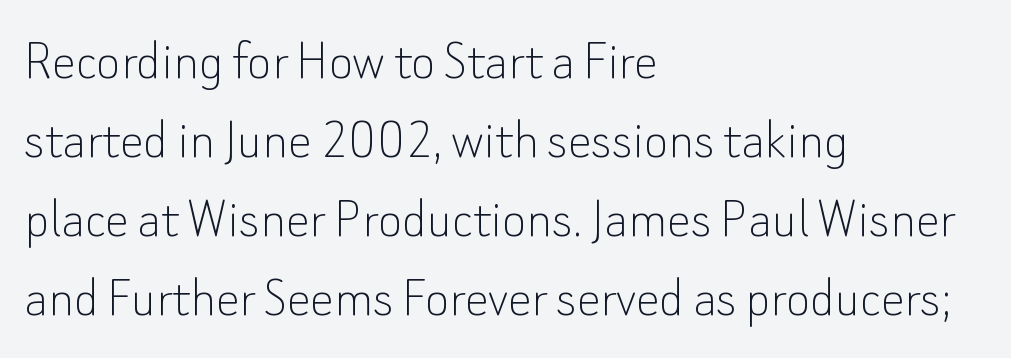
Q: Is the text bold? A: No.
Q: Is the text italic (slanted)? A: No, it is upright.
Q: Is the typeface a serif or a sans-serif typeface? A: Sans-serif.
Q: Is the text underlined? A: No.
Q: How is the paragraph aligned? A: Left-aligned.
Q: Is the spacing between letters normal or unusually wide? A: Normal.
Q: Is the spacing between lines tight, normal or loose? A: Normal.
Q: Width (condensed, normal, or wide)? A: Normal.
Q: Stroke contrast? A: Low.
Q: x-height? A: Small.
Q: Monospaced? A: No.
